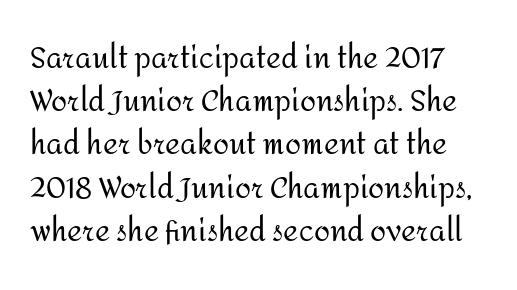
The typeface has the unassuming heft of standard copy or less. Decoration check: the copy has no underline. Looks like regular typesetting: each glyph gets only the width it needs. The designer left line spacing at the default. Here the glyphs are tracked normally, forming tight word shapes. Nope, no serifs anywhere on these letters.
